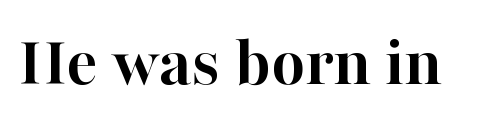
Is this a sans? No — the strokes have serifs. The rendering uses natural spacing where letterforms have individual widths. A bare baseline throughout the passage. Vertical strokes here are truly vertical.
